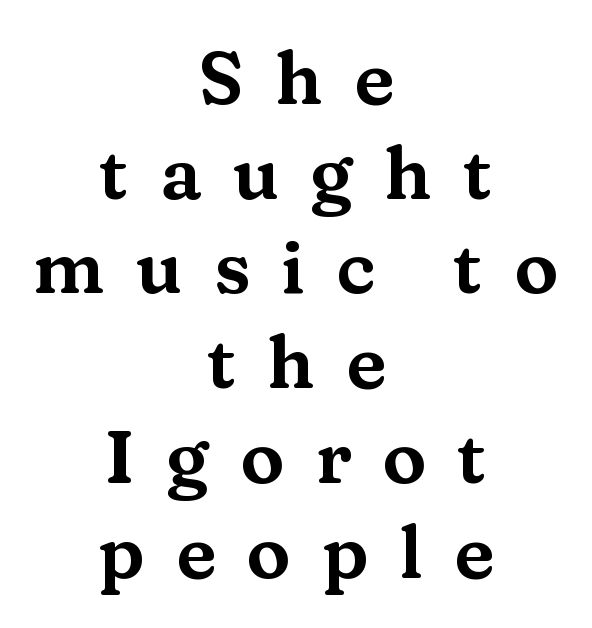
Q: Is the text italic (slanted)? A: No, it is upright.
Q: Is the typeface a serif or a sans-serif typeface? A: Serif.
Q: Is the text underlined? A: No.
Q: How is the paragraph aligned? A: Centered.
Q: Is the spacing between letters normal or unusually wide? A: Unusually wide.
Q: Is the spacing between lines tight, normal or loose? A: Normal.
Q: Width (condensed, normal, or wide)? A: Wide.
Q: Stroke contrast? A: Medium.
Q: x-height? A: Medium.
Q: Monospaced? A: No.
